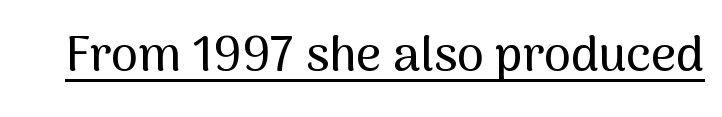
Q: Is the text italic (slanted)? A: No, it is upright.
Q: Is the typeface a serif or a sans-serif typeface? A: Sans-serif.
Q: Is the text underlined? A: Yes.
Q: Is the spacing between letters normal or unusually wide? A: Normal.
Q: Width (condensed, normal, or wide)? A: Normal.
Q: Stroke contrast? A: Medium.
Q: x-height? A: Medium.
Q: Monospaced? A: No.
